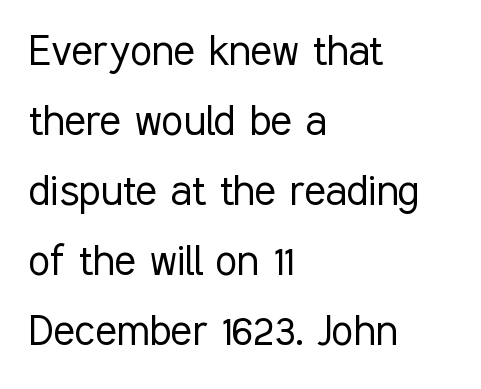
{"serif": "no", "italic": "no", "bold": "no", "weight": "light", "width": "condensed", "stroke_contrast": "low", "x_height": "medium", "monospaced": "no", "underline": "no", "align": "left", "line_spacing": "normal", "line_spacing_ratio": 1.4, "letter_spacing": "normal", "letter_spacing_em": 0.0, "glyph_px": 50}
